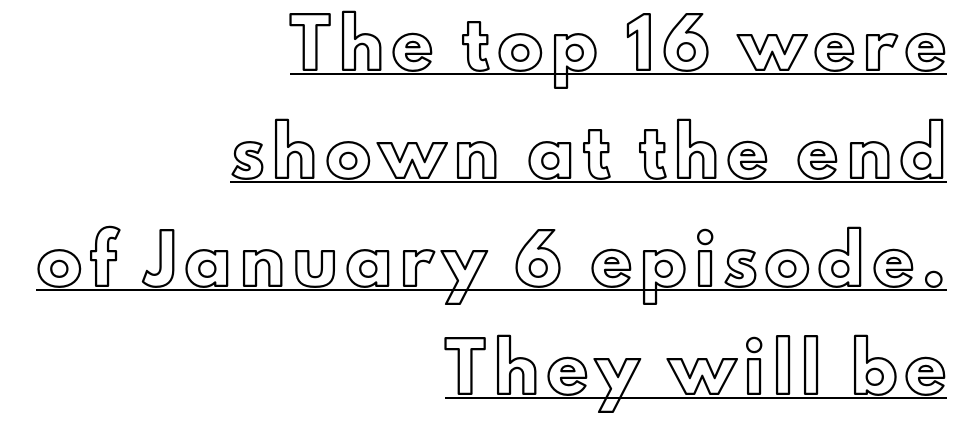
Q: Is the text italic (slanted)? A: No, it is upright.
Q: Is the text underlined? A: Yes.
Q: How is the paragraph aligned? A: Right-aligned.
Q: Is the spacing between lines tight, normal or loose? A: Loose.
Q: Width (condensed, normal, or wide)? A: Normal.
Q: x-height? A: Small.
Q: Monospaced? A: No.
